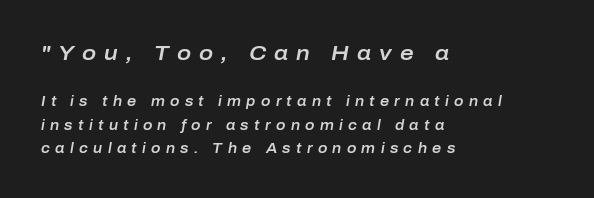
Of the two passages, the one on top uses the larger point size. The strip under each line holds only bare page. You could only call the tracking loose — the letters float apart. Quick note: interline space is typical.
